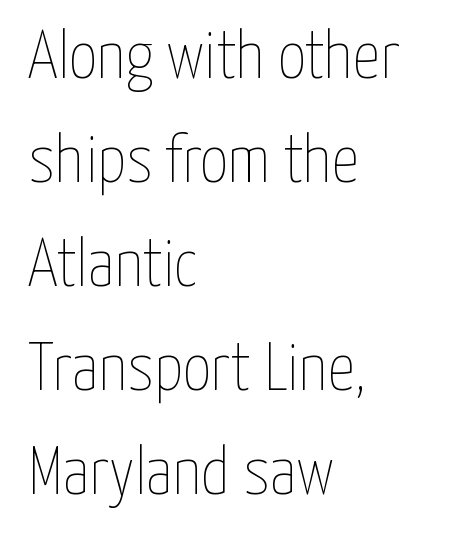
Q: Is the text bold? A: No.
Q: Is the text italic (slanted)? A: No, it is upright.
Q: Is the text underlined? A: No.
Q: How is the paragraph aligned? A: Left-aligned.
Q: Is the spacing between letters normal or unusually wide? A: Normal.
Q: Is the spacing between lines tight, normal or loose? A: Normal.
Q: Width (condensed, normal, or wide)? A: Condensed.
Q: Stroke contrast? A: Low.
Q: x-height? A: Medium.
Q: Monospaced? A: No.
